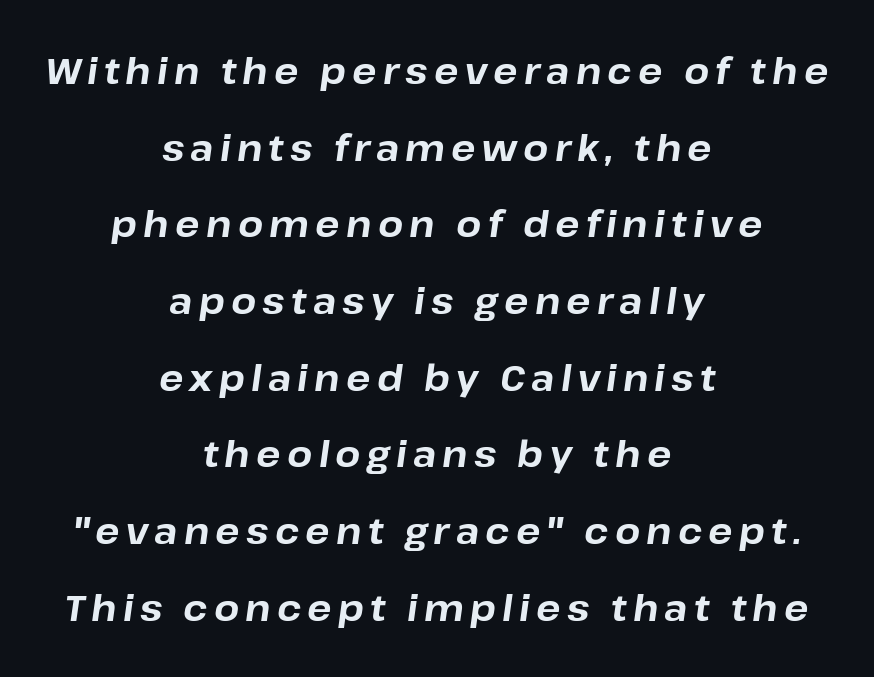
{"italic": "yes", "lean": "right", "slant_degrees": 8, "bold": "yes", "weight": "bold", "width": "normal", "stroke_contrast": "low", "x_height": "medium", "monospaced": "no", "underline": "no", "align": "center", "line_spacing": "loose", "line_spacing_ratio": 2.13, "glyph_px": 36}
